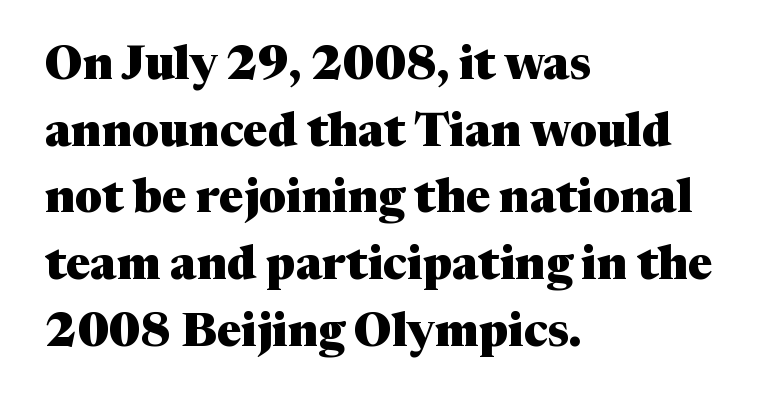
{"serif": "yes", "italic": "no", "bold": "yes", "weight": "heavy", "width": "normal", "stroke_contrast": "medium", "x_height": "medium", "monospaced": "no", "underline": "no", "align": "left", "line_spacing": "normal", "line_spacing_ratio": 1.45, "letter_spacing": "normal", "letter_spacing_em": 0.0, "glyph_px": 46}
